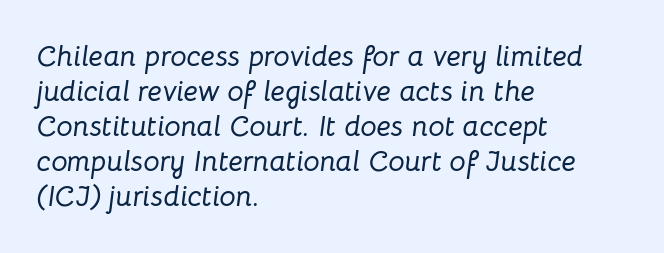
{"italic": "yes", "lean": "right", "slant_degrees": 8, "width": "normal", "stroke_contrast": "low", "x_height": "medium", "monospaced": "no", "underline": "no", "align": "left", "line_spacing_ratio": 1.21, "letter_spacing": "normal", "letter_spacing_em": 0.0, "glyph_px": 29}
